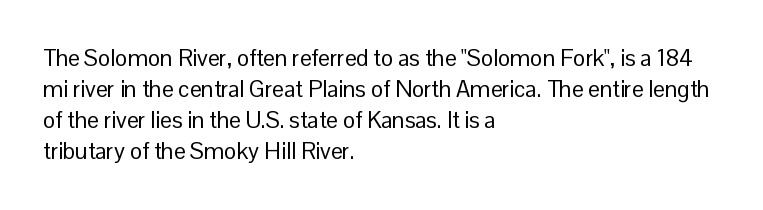
Posture: upright roman. The ragged edge is on the right, which tells us the setting is flush left. Reading down the column, the eye jumps a familiar distance to each next line. The specimen omits any rule beneath the text block's lines. The face looks like a standard text weight, possibly lighter.
